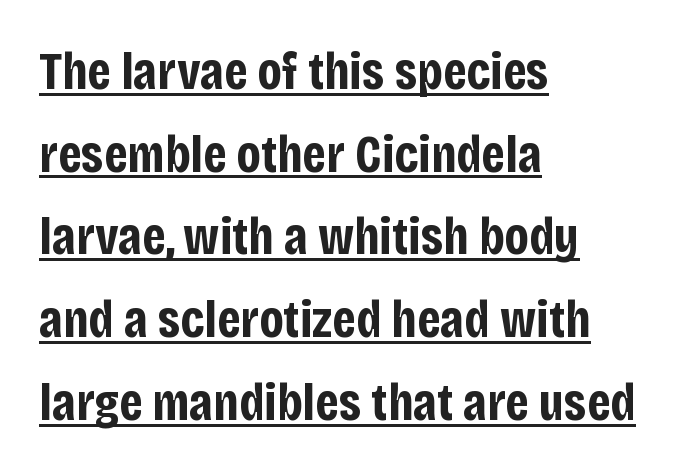
Q: Is the text bold? A: Yes.
Q: Is the text italic (slanted)? A: No, it is upright.
Q: Is the typeface a serif or a sans-serif typeface? A: Sans-serif.
Q: Is the text underlined? A: Yes.
Q: How is the paragraph aligned? A: Left-aligned.
Q: Is the spacing between letters normal or unusually wide? A: Normal.
Q: Is the spacing between lines tight, normal or loose? A: Normal.
Q: Width (condensed, normal, or wide)? A: Condensed.
Q: Stroke contrast? A: Low.
Q: x-height? A: Large.
Q: Monospaced? A: No.
